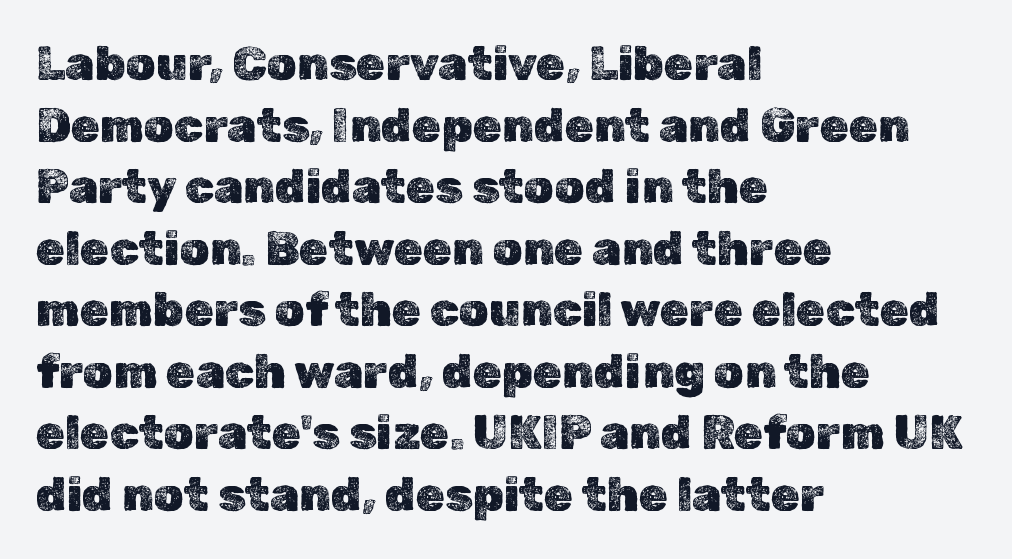
{"italic": "no", "width": "normal", "x_height": "medium", "monospaced": "no", "underline": "no", "align": "left", "line_spacing": "normal", "line_spacing_ratio": 1.31, "letter_spacing": "normal", "letter_spacing_em": 0.0, "glyph_px": 47}
